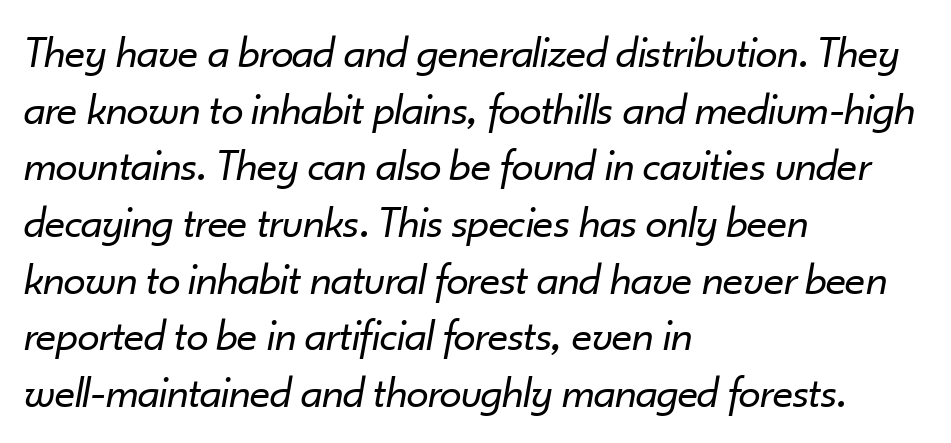
Compared with typical paragraphs, the rows here are spaced about the same. Tracking here is standard; glyphs follow each other at the usual distance. Every character sits at an angle, as italics do. Think of a printed novel: that variable character pitch is what you see here. Counters stay open thanks to moderate or lighter strokes. Horizontally, the lines are justified to the leading edge only.
